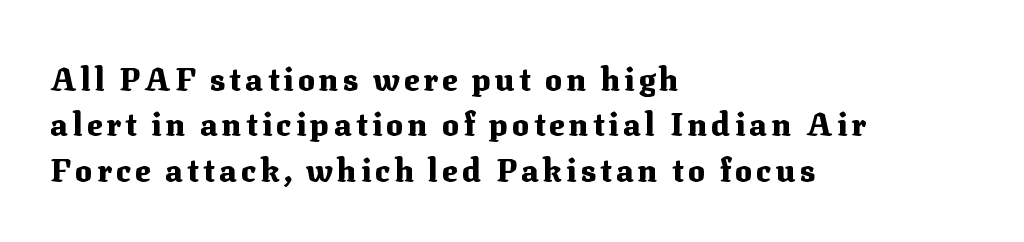
The image shows 32 px heavy serif type, upright; set left-aligned, normal line spacing (1.42x), not underlined; medium stroke contrast and a medium x-height.
